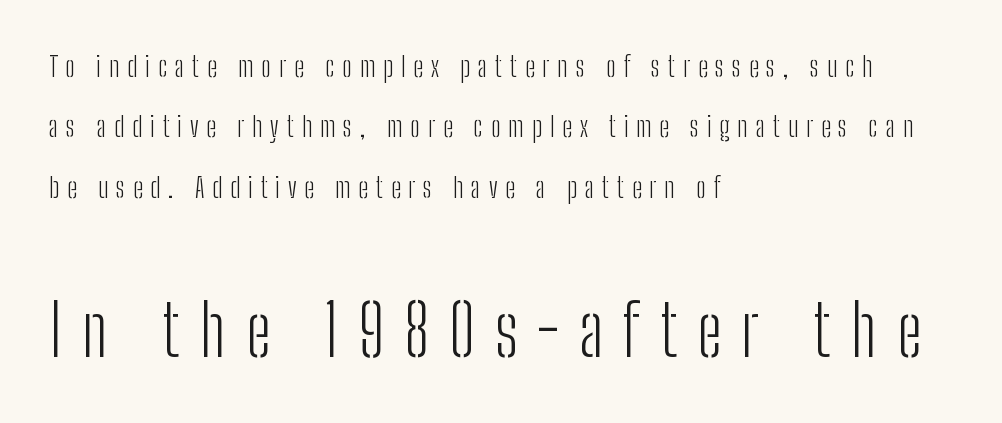
The image shows 71 px light, condensed sans-serif type, upright; set left-aligned, loose line spacing (2.16x), unusually wide letter spacing (+0.28 em), not underlined; the second (bottom) block is 2.54x larger; low stroke contrast and a medium x-height.
